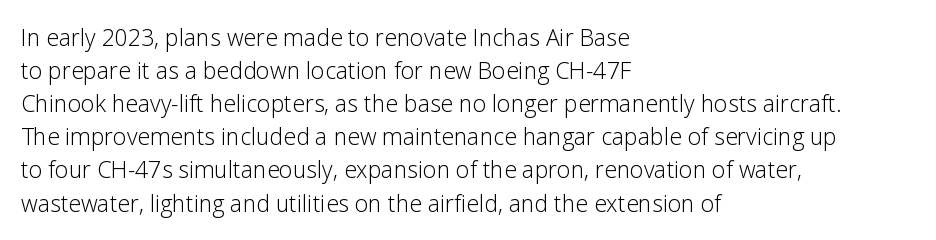
Q: Is the text bold? A: No.
Q: Is the text italic (slanted)? A: No, it is upright.
Q: Is the text underlined? A: No.
Q: How is the paragraph aligned? A: Left-aligned.
Q: Is the spacing between letters normal or unusually wide? A: Normal.
Q: Is the spacing between lines tight, normal or loose? A: Normal.
